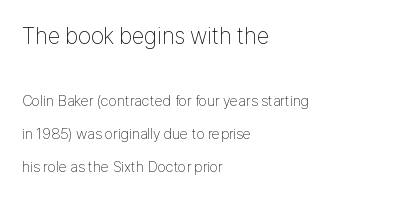
Q: Is the text bold? A: No.
Q: Is the text italic (slanted)? A: No, it is upright.
Q: Is the text underlined? A: No.
Q: How is the paragraph aligned? A: Left-aligned.
Q: Is the spacing between letters normal or unusually wide? A: Normal.
Q: Is the spacing between lines tight, normal or loose? A: Loose.
Q: Which block of text is set in a larger size, the first (top) or the second (bottom)? A: The first (top) one.
